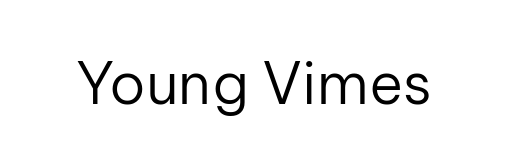
Q: Is the text bold? A: No.
Q: Is the text italic (slanted)? A: No, it is upright.
Q: Is the typeface a serif or a sans-serif typeface? A: Sans-serif.
Q: Is the text underlined? A: No.
Q: Is the spacing between letters normal or unusually wide? A: Normal.
Q: Width (condensed, normal, or wide)? A: Normal.
Q: Stroke contrast? A: Low.
Q: x-height? A: Medium.
Q: Monospaced? A: No.
